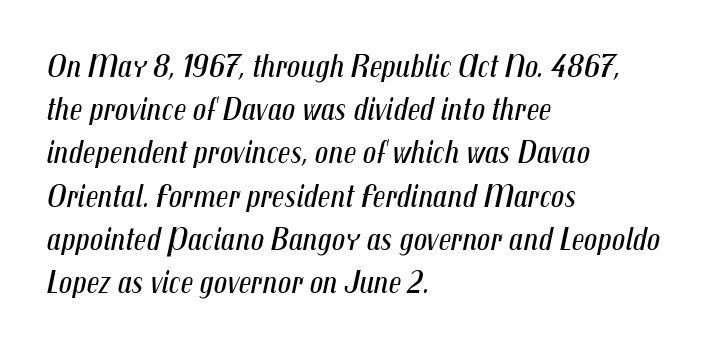
Stems here are at most as thick as an everyday book face. These lines are rendered in a variable-pitch font. This rendering leaves character spacing at its baseline value. Rule under the text: the space is simply empty.
